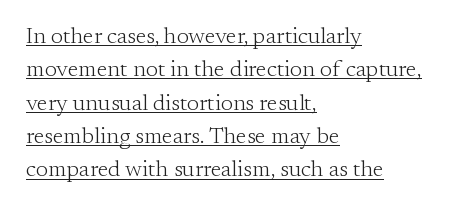
The image shows 23 px text type, upright; set left-aligned, normal line spacing (1.45x), normal letter spacing, underlined.
